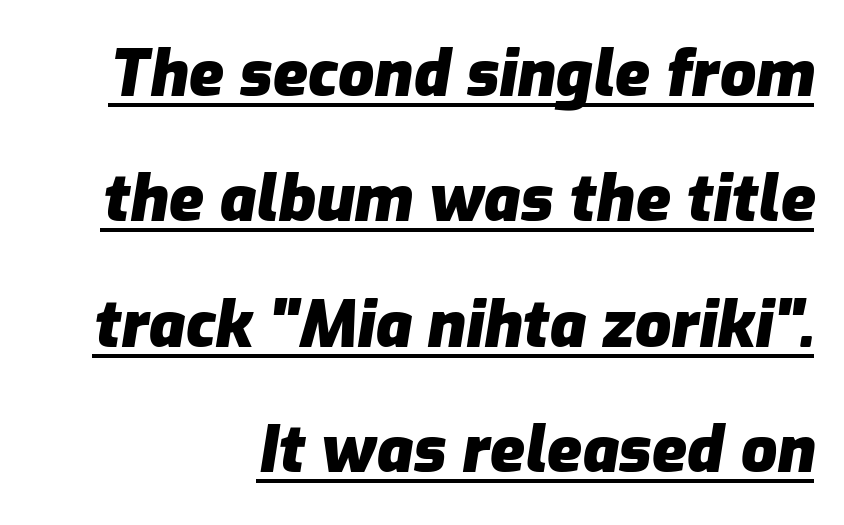
The image shows 64 px heavy type, italic (leaning right); set right-aligned, loose line spacing (1.96x), normal letter spacing, underlined; low stroke contrast and a medium x-height.
